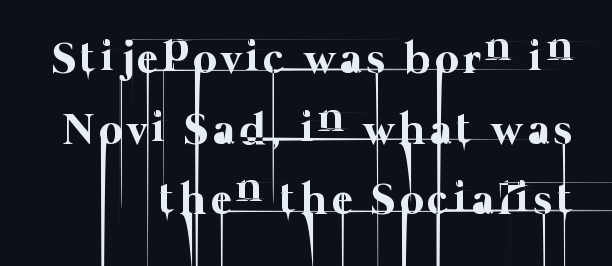
{"bold": "no", "weight": "thin", "width": "normal", "stroke_contrast": "low", "x_height": "medium", "monospaced": "no", "underline": "no", "align": "right", "line_spacing": "normal", "line_spacing_ratio": 1.57, "glyph_px": 45}
